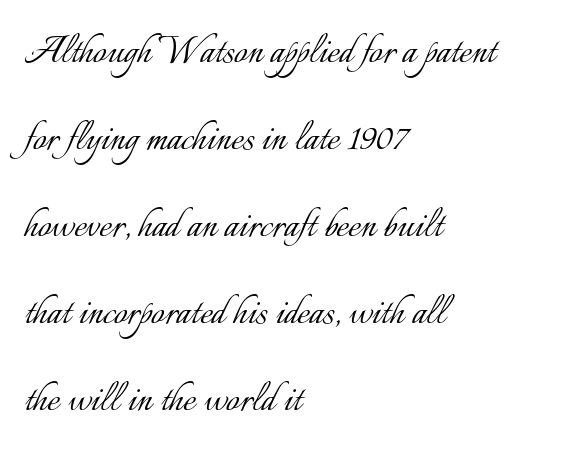
{"bold": "no", "weight": "light", "width": "normal", "stroke_contrast": "low", "x_height": "small", "monospaced": "no", "underline": "no", "align": "left", "line_spacing_ratio": 1.85, "letter_spacing": "normal", "letter_spacing_em": 0.0, "glyph_px": 47}
